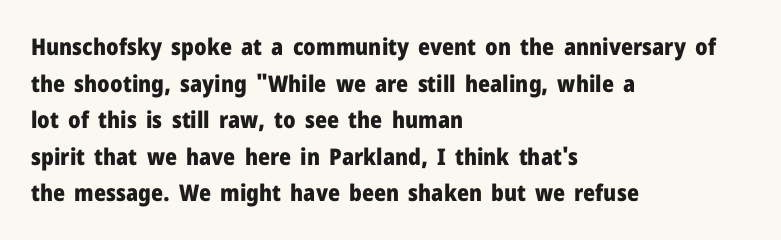
Q: Is the text bold? A: Yes.
Q: Is the text italic (slanted)? A: No, it is upright.
Q: Is the text underlined? A: No.
Q: How is the paragraph aligned? A: Left-aligned.
Q: Is the spacing between letters normal or unusually wide? A: Normal.
Q: Is the spacing between lines tight, normal or loose? A: Normal.
